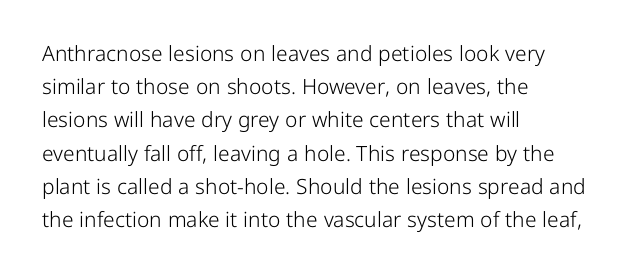
Q: Is the text bold? A: No.
Q: Is the text italic (slanted)? A: No, it is upright.
Q: Is the text underlined? A: No.
Q: How is the paragraph aligned? A: Left-aligned.
Q: Is the spacing between letters normal or unusually wide? A: Normal.
Q: Is the spacing between lines tight, normal or loose? A: Normal.
